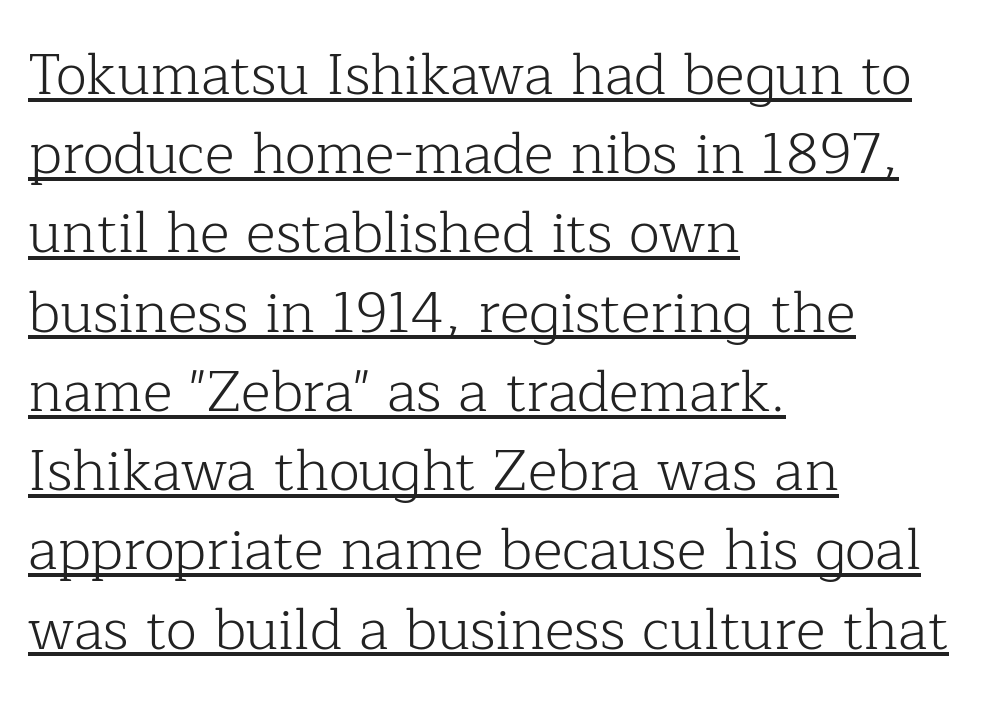
The image shows 57 px light serif type, upright; set left-aligned, normal line spacing (1.39x), normal letter spacing, underlined; low stroke contrast and a medium x-height.
